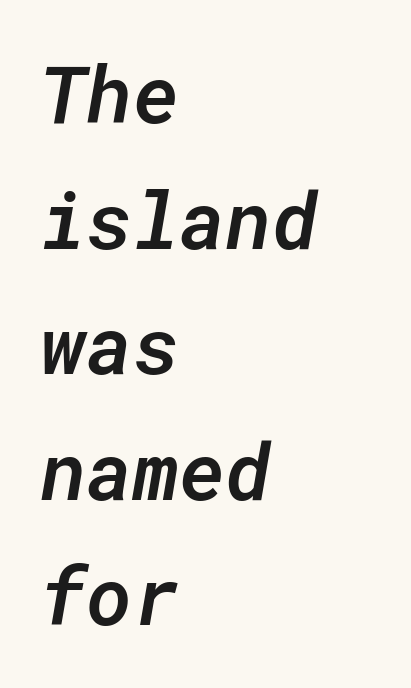
Each new line begins a customary step beneath the previous one. Each word holds together tightly as a unit, with standard inter-letter gaps. Short and long lines alike share a common starting point at left. Descenders are the only things crossing below the line.
